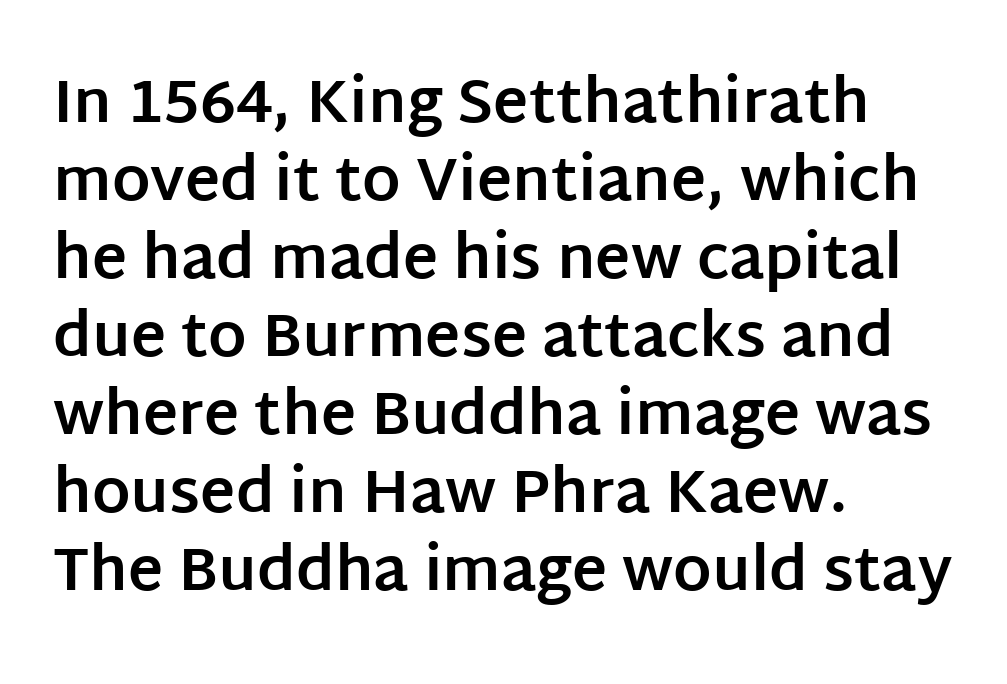
The image shows 60 px bold sans-serif type, upright; set left-aligned, normal line spacing (1.3x), normal letter spacing, not underlined; low stroke contrast and a large x-height.
